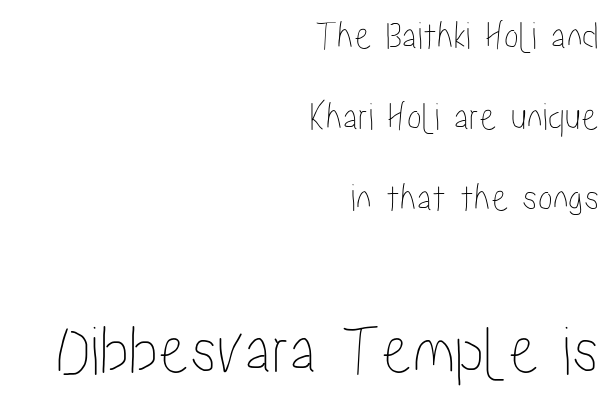
You could call the tracking neutral — neither tight nor loose. Descenders hang freely into open space. Notice how the passage keeps a crisp vertical edge on the right only. Is the lower block the larger one? Yes — the lower block carries the bigger type. Think of a printed novel: that variable character pitch is what you see here.
